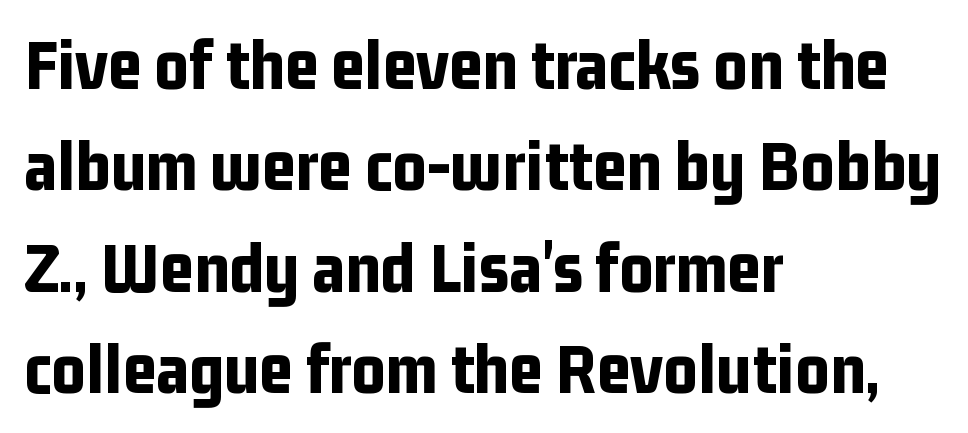
The rendering uses a bold face; every stroke is thick and dark. Letterform terminals end flat and unadorned throughout the passage. Horizontal bands of white between lines are of average thickness. Spacing verdict: proportional, widths tailored to each character. The typography opts for an upright posture over an oblique one.
